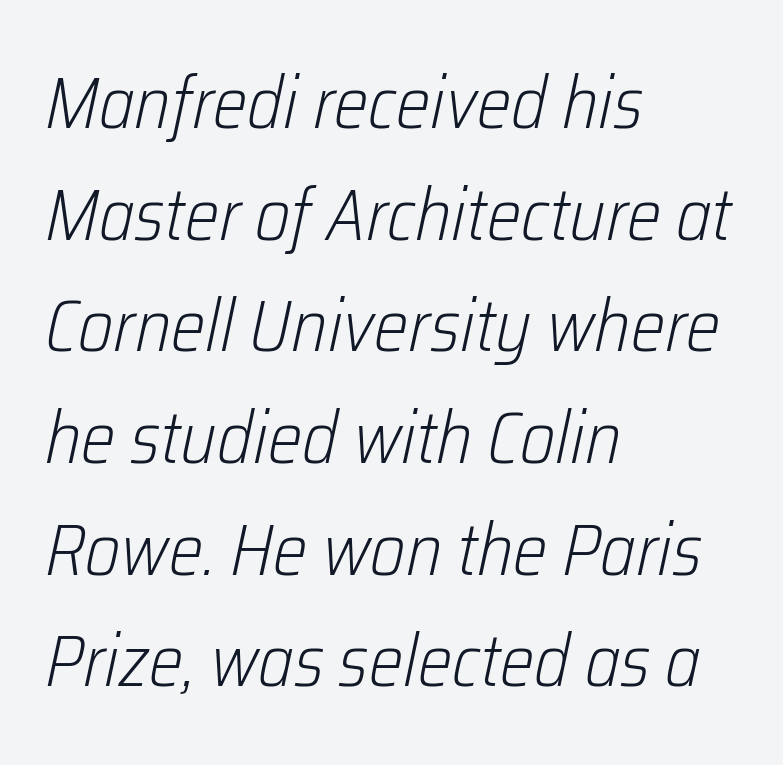
Q: Is the text bold? A: No.
Q: Is the text italic (slanted)? A: Yes, it leans right by about 12 degrees.
Q: Is the text underlined? A: No.
Q: How is the paragraph aligned? A: Left-aligned.
Q: Is the spacing between letters normal or unusually wide? A: Normal.
Q: Is the spacing between lines tight, normal or loose? A: Normal.
Q: Width (condensed, normal, or wide)? A: Condensed.
Q: Stroke contrast? A: Low.
Q: x-height? A: Medium.
Q: Monospaced? A: No.
